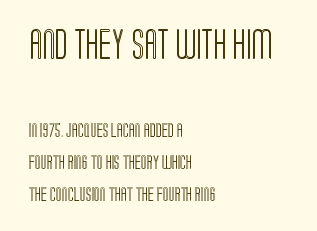
{"italic": "no", "width": "condensed", "x_height": "large", "monospaced": "no", "underline": "no", "align": "left", "line_spacing": "loose", "line_spacing_ratio": 2.3, "letter_spacing": "normal", "letter_spacing_em": 0.0, "larger_block": "first", "size_ratio": 2.14, "glyph_px": 30}
